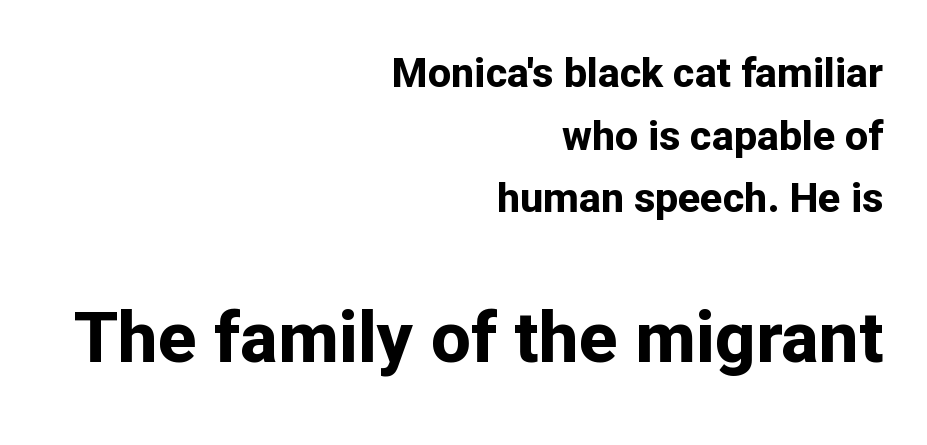
The image shows 71 px bold sans-serif type, upright; set right-aligned, normal line spacing (1.53x), normal letter spacing, not underlined; the second (bottom) block is 1.73x larger; low stroke contrast and a medium x-height.
